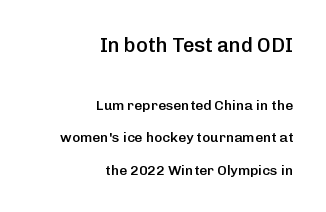
The image shows 20 px text type, upright; set right-aligned, loose line spacing (2.33x), normal letter spacing, not underlined; the first (top) block is 1.43x larger.
